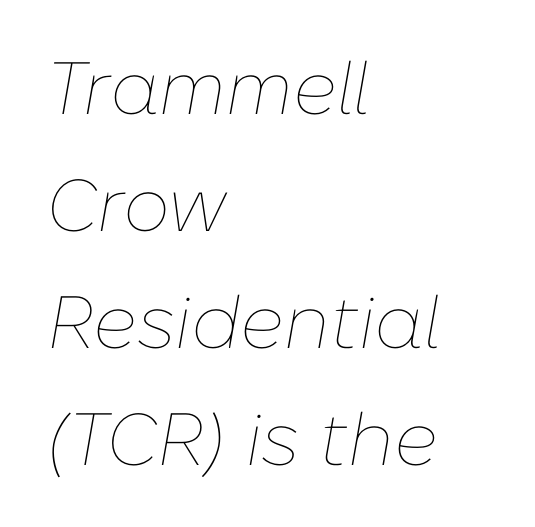
Left-aligned paragraph, ragged on the right. The string is rendered with underlining switched off. Looks like regular typesetting: each glyph gets only the width it needs. Letters have the restrained weight of plain body copy at most. You can tell it's italic because the verticals aren't actually vertical.
